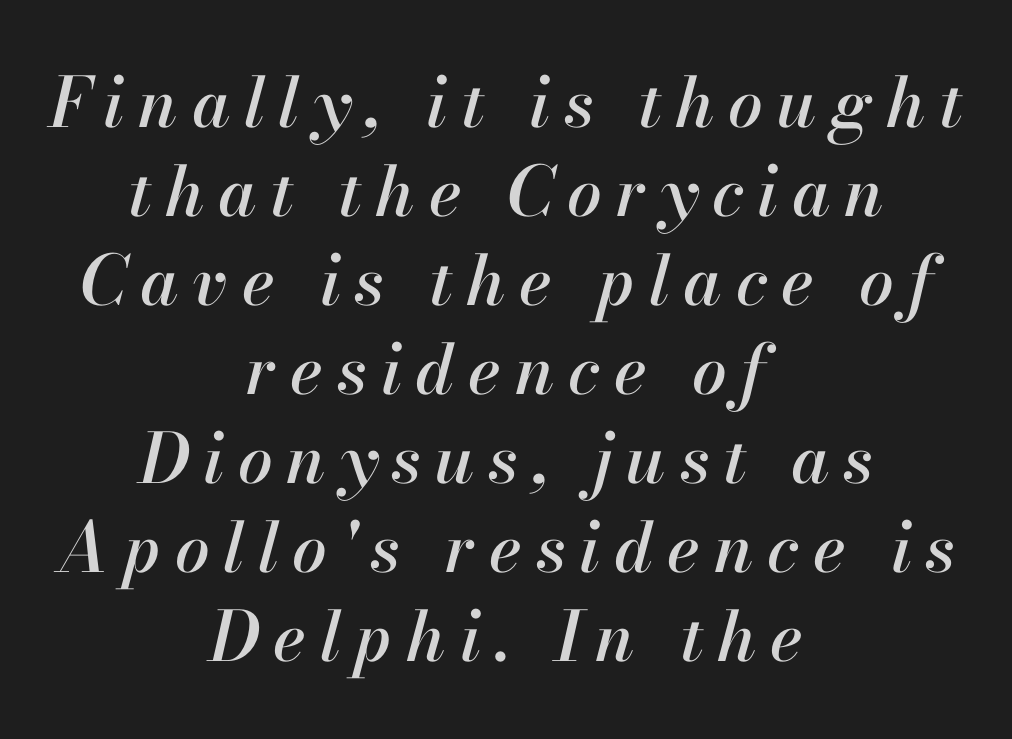
Q: Is the text italic (slanted)? A: Yes, it leans right by about 13 degrees.
Q: Is the text underlined? A: No.
Q: How is the paragraph aligned? A: Centered.
Q: Is the spacing between letters normal or unusually wide? A: Unusually wide.
Q: Is the spacing between lines tight, normal or loose? A: Normal.
Q: Width (condensed, normal, or wide)? A: Normal.
Q: Stroke contrast? A: High.
Q: x-height? A: Small.
Q: Monospaced? A: No.
